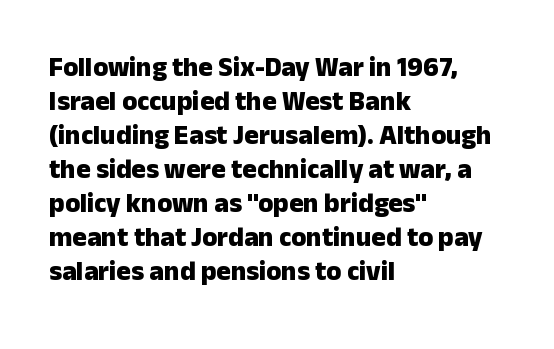
{"italic": "no", "bold": "yes", "underline": "no", "align": "left", "line_spacing": "normal", "line_spacing_ratio": 1.26, "letter_spacing": "normal", "letter_spacing_em": 0.0, "glyph_px": 27}
